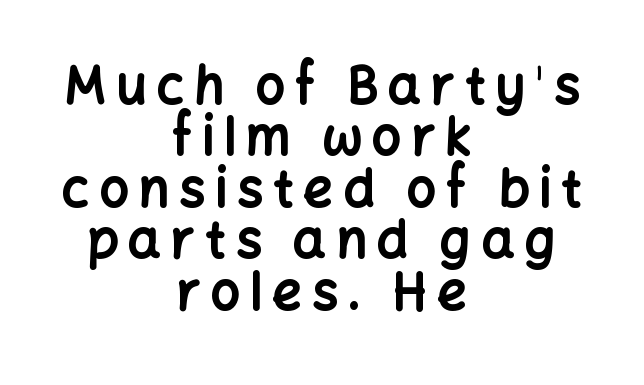
{"serif": "no", "italic": "no", "bold": "yes", "weight": "bold", "width": "normal", "stroke_contrast": "low", "x_height": "medium", "monospaced": "no", "underline": "no", "align": "center", "line_spacing": "tight", "line_spacing_ratio": 0.99, "glyph_px": 52}
